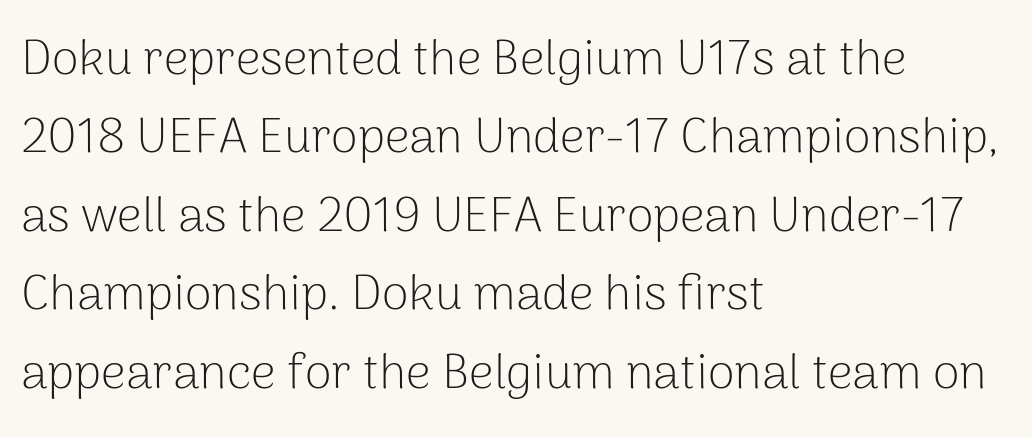
The image shows 49 px light sans-serif type, upright; set left-aligned, normal line spacing (1.6x), normal letter spacing, not underlined; low stroke contrast and a medium x-height.
